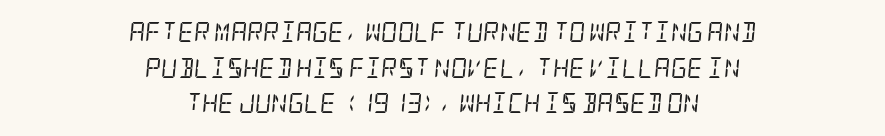
{"italic": "yes", "lean": "right", "slant_degrees": 5, "bold": "no", "underline": "no", "align": "center", "line_spacing_ratio": 1.78, "letter_spacing": "normal", "letter_spacing_em": 0.0, "glyph_px": 20}
